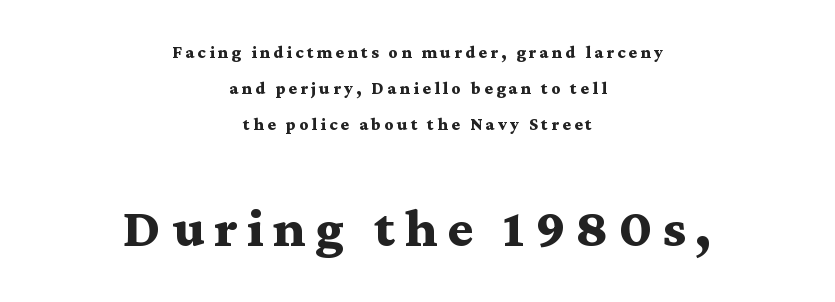
Q: Is the text bold? A: Yes.
Q: Is the text italic (slanted)? A: No, it is upright.
Q: Is the typeface a serif or a sans-serif typeface? A: Serif.
Q: Is the text underlined? A: No.
Q: How is the paragraph aligned? A: Centered.
Q: Is the spacing between lines tight, normal or loose? A: Loose.
Q: Which block of text is set in a larger size, the first (top) or the second (bottom)? A: The second (bottom) one.
Q: Width (condensed, normal, or wide)? A: Wide.
Q: Stroke contrast? A: Medium.
Q: x-height? A: Medium.
Q: Monospaced? A: No.
